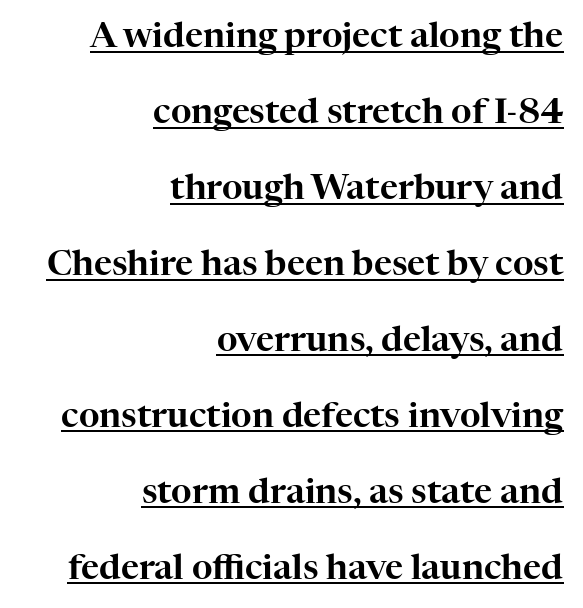
{"serif": "yes", "italic": "no", "width": "normal", "stroke_contrast": "high", "x_height": "medium", "monospaced": "no", "underline": "yes", "align": "right", "line_spacing": "loose", "line_spacing_ratio": 2.17, "letter_spacing": "normal", "letter_spacing_em": 0.0, "glyph_px": 35}
